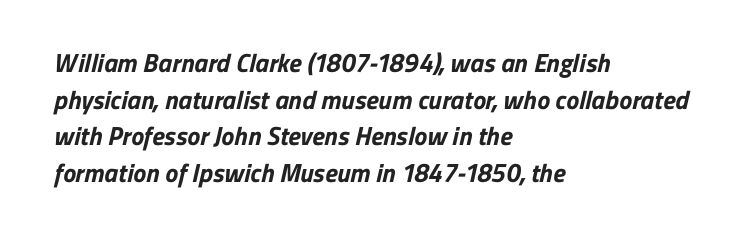
{"bold": "yes", "underline": "no", "align": "left", "line_spacing": "normal", "line_spacing_ratio": 1.41, "letter_spacing": "normal", "letter_spacing_em": 0.0, "glyph_px": 26}
